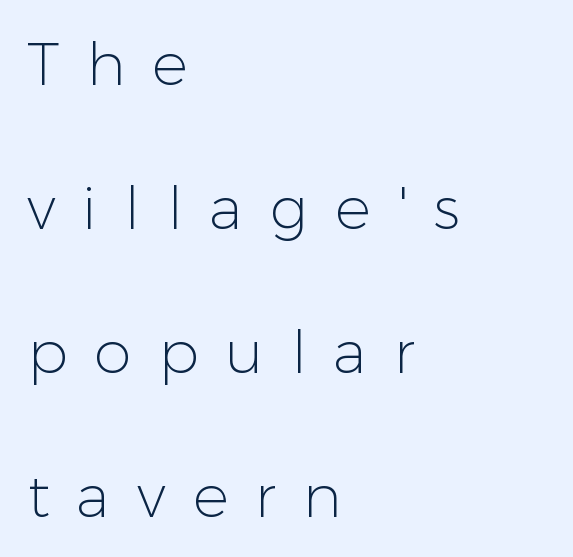
{"serif": "no", "italic": "no", "bold": "no", "weight": "light", "width": "normal", "stroke_contrast": "low", "x_height": "medium", "monospaced": "no", "underline": "no", "align": "left", "line_spacing": "loose", "line_spacing_ratio": 2.4, "letter_spacing": "wide", "letter_spacing_em": 0.45, "glyph_px": 60}
